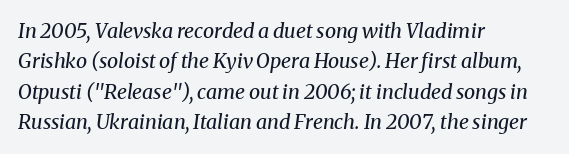
The image shows 20 px text type, italic (leaning right); set left-aligned, normal line spacing (1.52x), normal letter spacing, not underlined.
